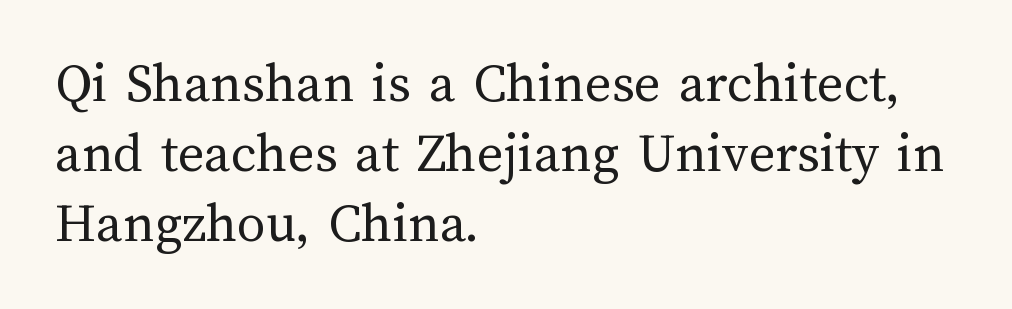
The image shows 57 px regular-weight type, upright; set left-aligned, line spacing 1.23x, normal letter spacing, not underlined; medium stroke contrast and a medium x-height.
